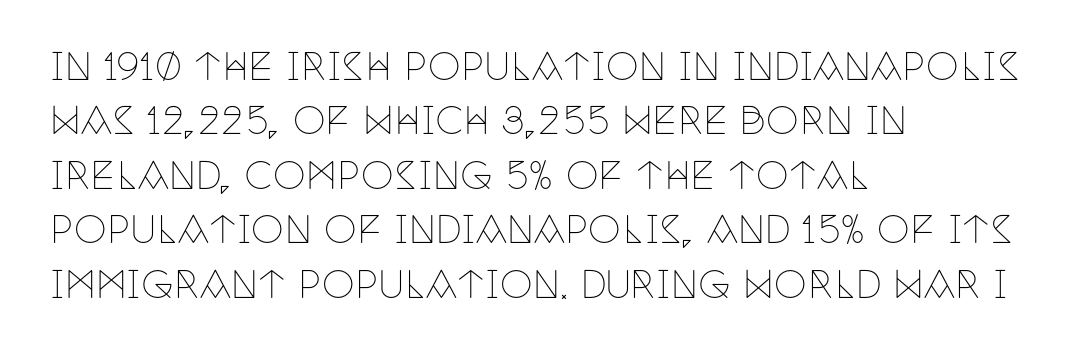
{"serif": "yes", "italic": "no", "bold": "no", "weight": "thin", "width": "condensed", "stroke_contrast": "low", "x_height": "large", "monospaced": "no", "underline": "no", "align": "left", "line_spacing": "normal", "line_spacing_ratio": 1.47, "letter_spacing": "normal", "letter_spacing_em": 0.0, "glyph_px": 37}
